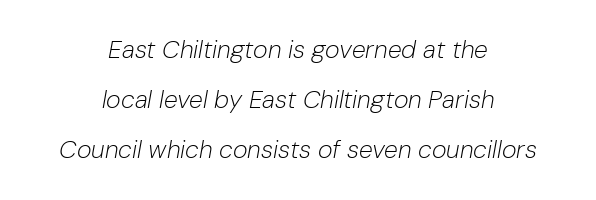
Heft: none added — not bold. In terms of letterspacing, this is plain default setting. The axis of the letterforms is tilted away from vertical. Where is the straight margin? There isn't one; the lines are centered.
